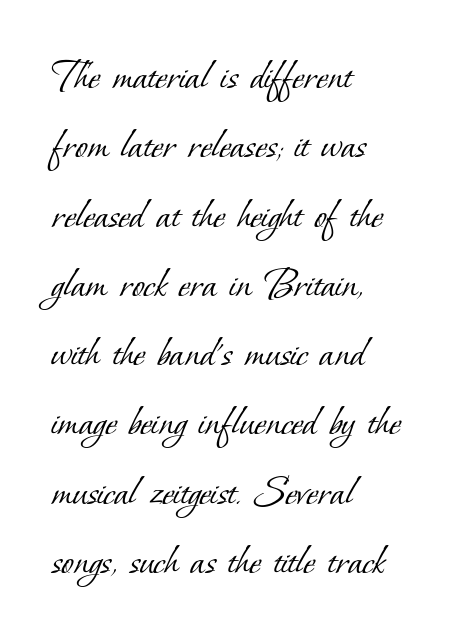
{"serif": "yes", "bold": "no", "weight": "light", "width": "normal", "stroke_contrast": "low", "x_height": "small", "monospaced": "no", "underline": "no", "align": "left", "line_spacing": "normal", "line_spacing_ratio": 1.54, "letter_spacing": "normal", "letter_spacing_em": 0.0, "glyph_px": 45}
